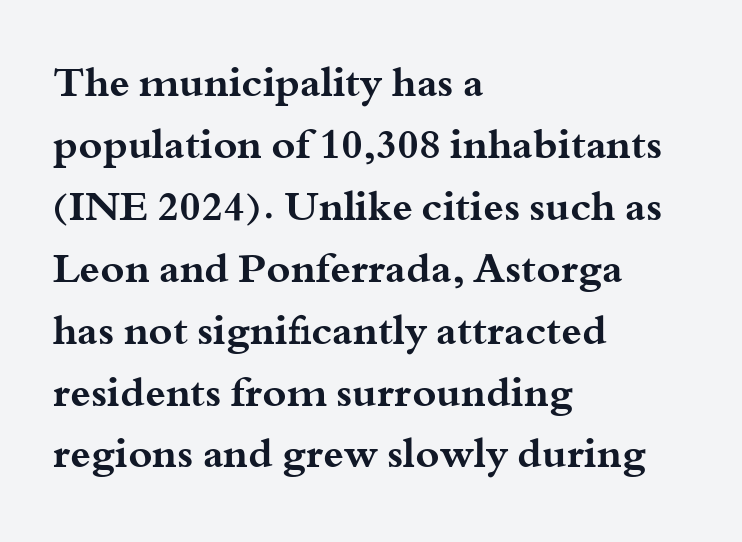
The image shows 41 px bold, wide serif type, upright; set left-aligned, normal line spacing (1.51x), normal letter spacing, not underlined; medium stroke contrast and a small x-height.
